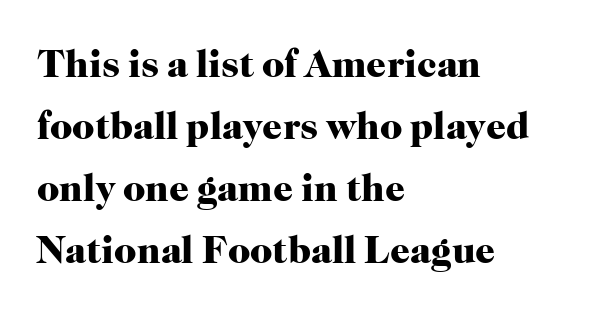
{"serif": "yes", "italic": "no", "bold": "yes", "weight": "heavy", "width": "normal", "stroke_contrast": "high", "x_height": "medium", "monospaced": "no", "underline": "no", "align": "left", "line_spacing": "normal", "line_spacing_ratio": 1.59, "letter_spacing": "normal", "letter_spacing_em": 0.0, "glyph_px": 39}
